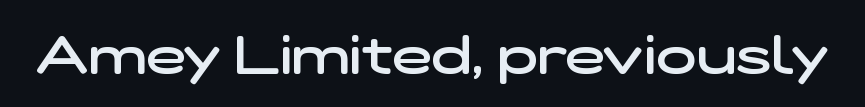
{"serif": "no", "bold": "semi", "weight": "semibold", "width": "wide", "stroke_contrast": "low", "x_height": "medium", "monospaced": "no", "underline": "no", "letter_spacing": "normal", "letter_spacing_em": 0.0, "glyph_px": 53}
